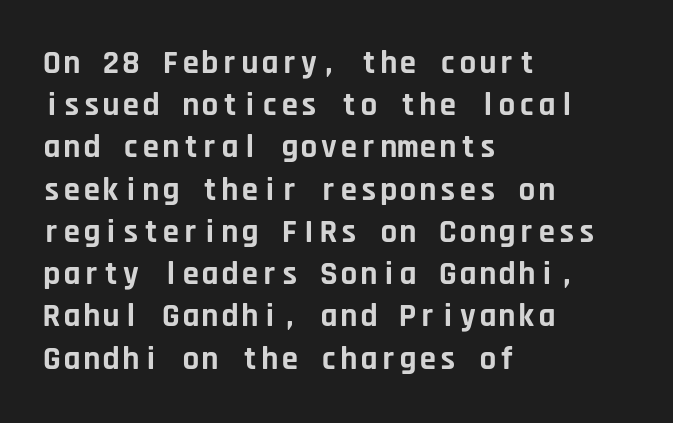
The image shows 33 px bold sans-serif type, upright, monospaced; set left-aligned, normal line spacing (1.28x), normal letter spacing, not underlined; low stroke contrast and a large x-height.
